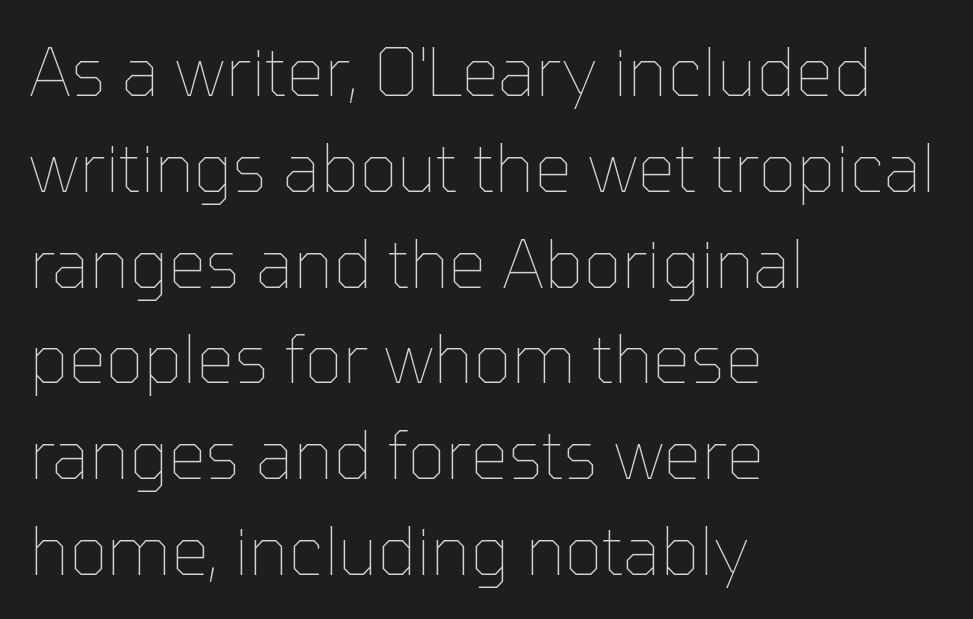
{"italic": "no", "bold": "no", "weight": "thin", "width": "normal", "stroke_contrast": "low", "x_height": "medium", "monospaced": "no", "underline": "no", "align": "left", "line_spacing": "normal", "line_spacing_ratio": 1.43, "letter_spacing": "normal", "letter_spacing_em": 0.0, "glyph_px": 67}
